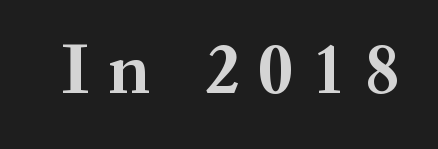
Weight check: bold — yes, fully. Posture: vertical. This is serif lettering, the kind often seen in printed books. The face used here is proportionally spaced, like ordinary book or web type. Descenders hang freely into open space.
